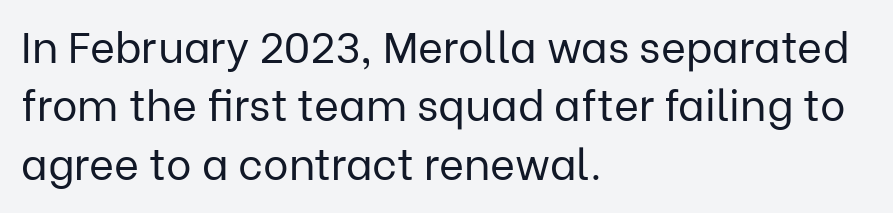
Q: Is the text bold? A: No.
Q: Is the text italic (slanted)? A: No, it is upright.
Q: Is the typeface a serif or a sans-serif typeface? A: Sans-serif.
Q: Is the text underlined? A: No.
Q: How is the paragraph aligned? A: Left-aligned.
Q: Is the spacing between letters normal or unusually wide? A: Normal.
Q: Is the spacing between lines tight, normal or loose? A: Normal.
Q: Width (condensed, normal, or wide)? A: Normal.
Q: Stroke contrast? A: Low.
Q: x-height? A: Medium.
Q: Monospaced? A: No.
